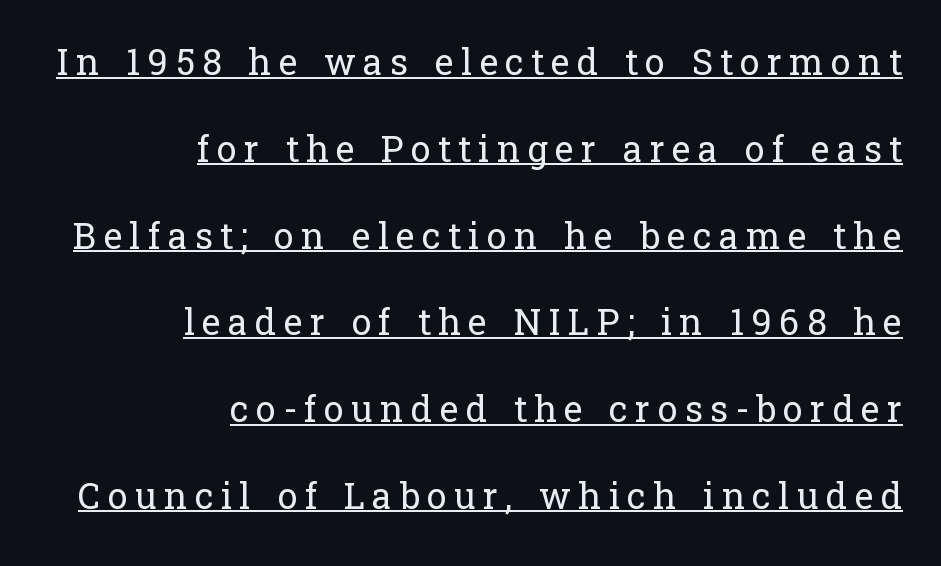
The image shows 36 px regular-weight serif type, upright; set right-aligned, loose line spacing (2.41x), unusually wide letter spacing (+0.2 em), underlined; low stroke contrast and a medium x-height.
